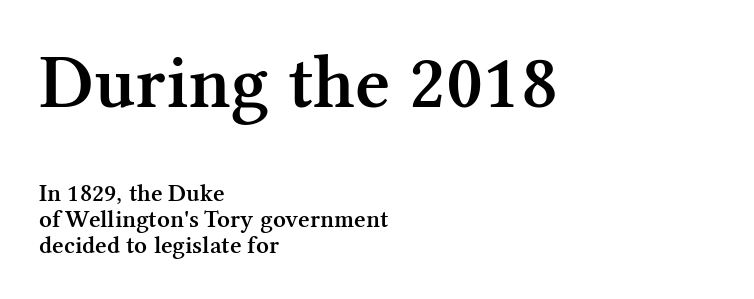
{"serif": "yes", "italic": "no", "bold": "semi", "weight": "semibold", "width": "normal", "stroke_contrast": "medium", "x_height": "medium", "monospaced": "no", "underline": "no", "align": "left", "line_spacing": "tight", "line_spacing_ratio": 1.03, "letter_spacing": "normal", "letter_spacing_em": 0.0, "larger_block": "first", "size_ratio": 3.04, "glyph_px": 76}
